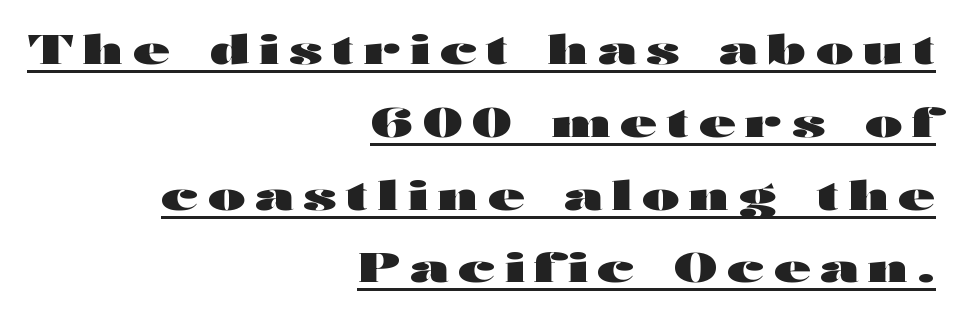
The tracking reads as deliberately expanded to a designer's eye. Designer's note — italics off, roman on. Students, this is bold: see how much ink each stroke carries. The text block is weighted toward the right margin, trailing off unevenly leftward. These lines are rendered in a variable-pitch font.
